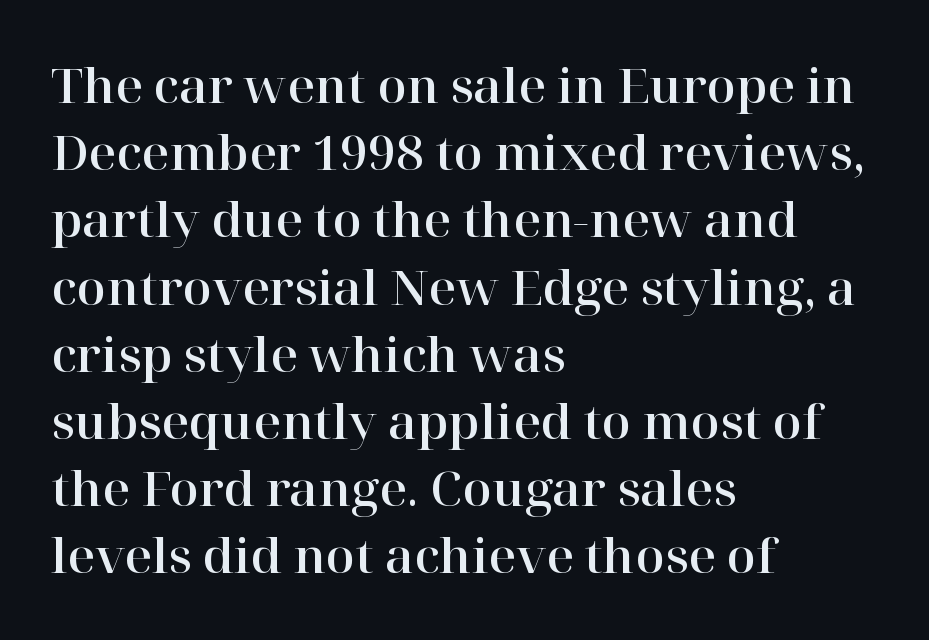
{"serif": "yes", "italic": "no", "width": "normal", "stroke_contrast": "high", "x_height": "medium", "monospaced": "no", "underline": "no", "align": "left", "line_spacing": "normal", "line_spacing_ratio": 1.4, "letter_spacing": "normal", "letter_spacing_em": 0.0, "glyph_px": 48}
